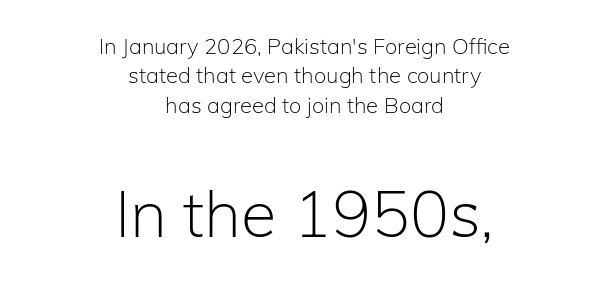
The image shows 65 px light sans-serif type, upright; set centered, normal line spacing (1.34x), normal letter spacing, not underlined; the second (bottom) block is 2.95x larger; low stroke contrast and a medium x-height.
